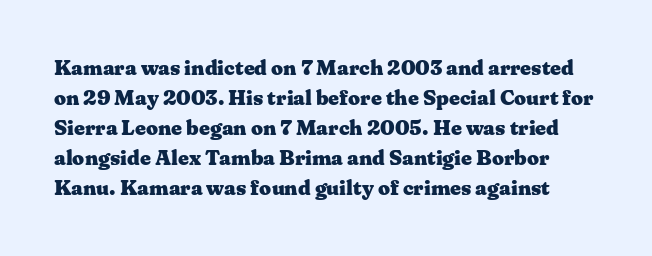
Q: Is the text bold? A: Yes.
Q: Is the text italic (slanted)? A: No, it is upright.
Q: Is the text underlined? A: No.
Q: Is the spacing between letters normal or unusually wide? A: Normal.
Q: Is the spacing between lines tight, normal or loose? A: Normal.
